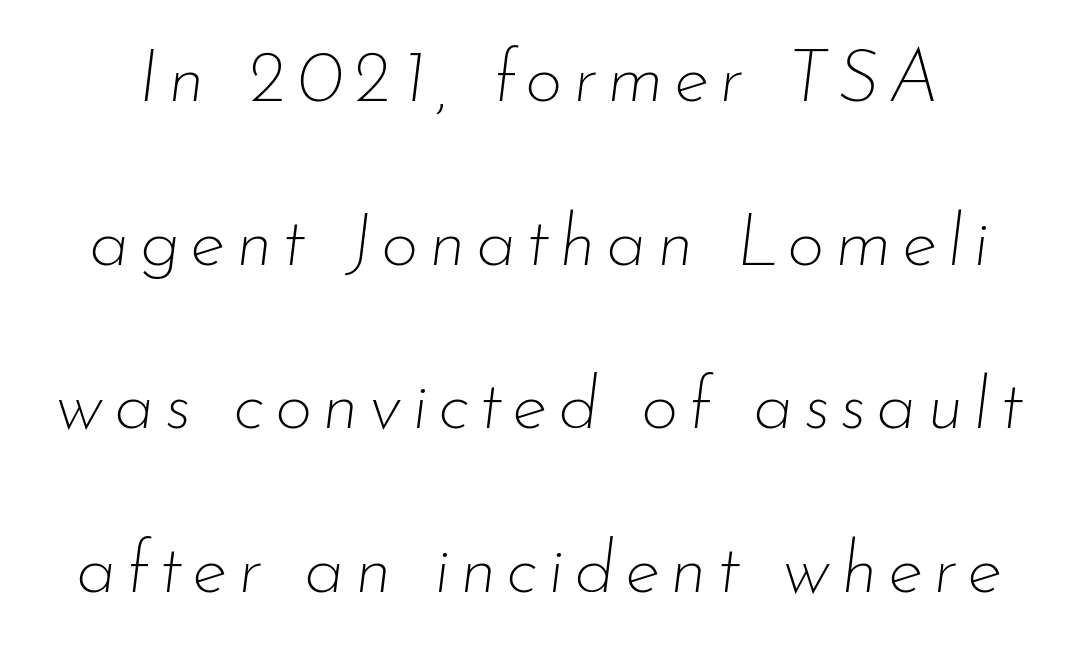
Q: Is the text bold? A: No.
Q: Is the text italic (slanted)? A: Yes, it leans right by about 7 degrees.
Q: Is the text underlined? A: No.
Q: Is the spacing between lines tight, normal or loose? A: Loose.
Q: Width (condensed, normal, or wide)? A: Normal.
Q: Stroke contrast? A: Low.
Q: x-height? A: Small.
Q: Monospaced? A: No.
